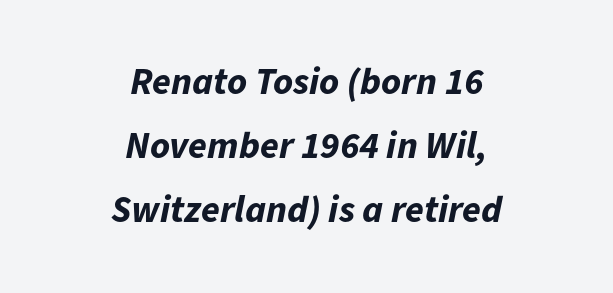
The image shows 38 px bold type, italic (leaning right); set centered, normal line spacing (1.68x), normal letter spacing, not underlined; low stroke contrast and a medium x-height.
